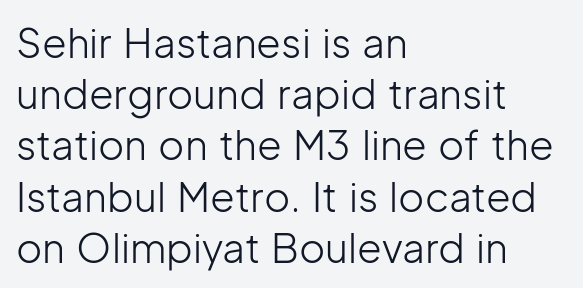
Q: Is the text bold? A: No.
Q: Is the text italic (slanted)? A: No, it is upright.
Q: Is the typeface a serif or a sans-serif typeface? A: Sans-serif.
Q: Is the text underlined? A: No.
Q: How is the paragraph aligned? A: Left-aligned.
Q: Is the spacing between letters normal or unusually wide? A: Normal.
Q: Is the spacing between lines tight, normal or loose? A: Normal.
Q: Width (condensed, normal, or wide)? A: Normal.
Q: Stroke contrast? A: Low.
Q: x-height? A: Medium.
Q: Monospaced? A: No.
